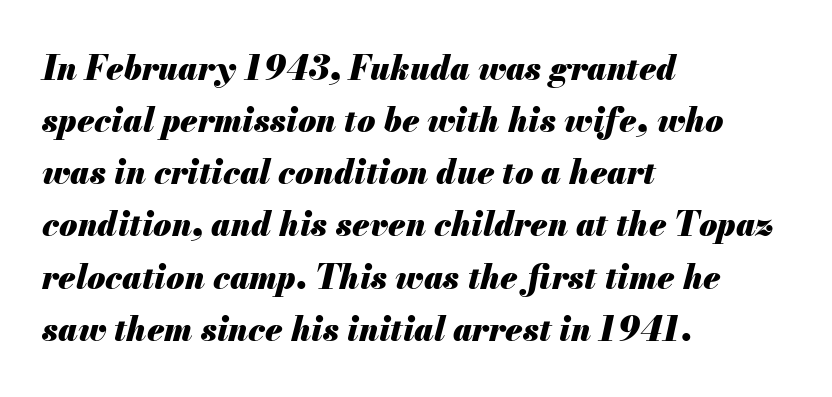
{"italic": "yes", "lean": "right", "slant_degrees": 13, "bold": "yes", "weight": "heavy", "width": "normal", "stroke_contrast": "medium", "x_height": "small", "monospaced": "no", "underline": "no", "align": "left", "line_spacing": "normal", "line_spacing_ratio": 1.58, "letter_spacing": "normal", "letter_spacing_em": 0.0, "glyph_px": 33}
